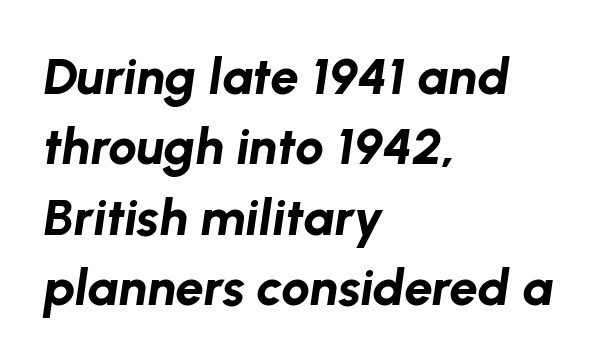
Clear beneath every line of the passage. These lines carry a lot of weight — the face is fully bold. A student would call this left alignment; a typographer would say flush left, rag right. This sample uses an oblique cut, with every glyph tilted off the vertical. These lines are rendered in a variable-pitch font. Vertically, the passage feels balanced, rows spaced as you'd expect.
